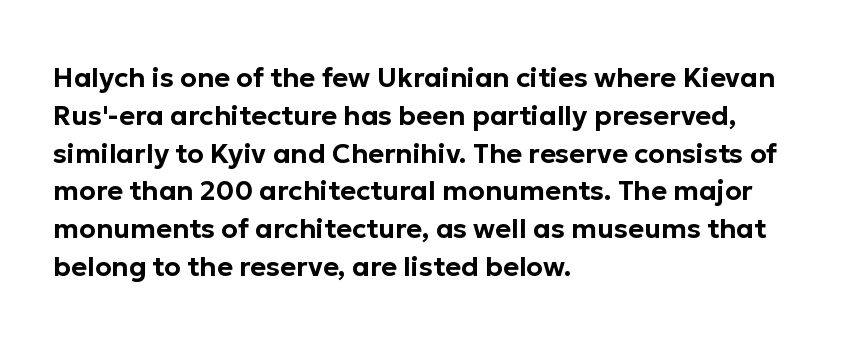
{"italic": "no", "underline": "no", "align": "left", "line_spacing": "normal", "line_spacing_ratio": 1.4, "letter_spacing": "normal", "letter_spacing_em": 0.0, "glyph_px": 27}
